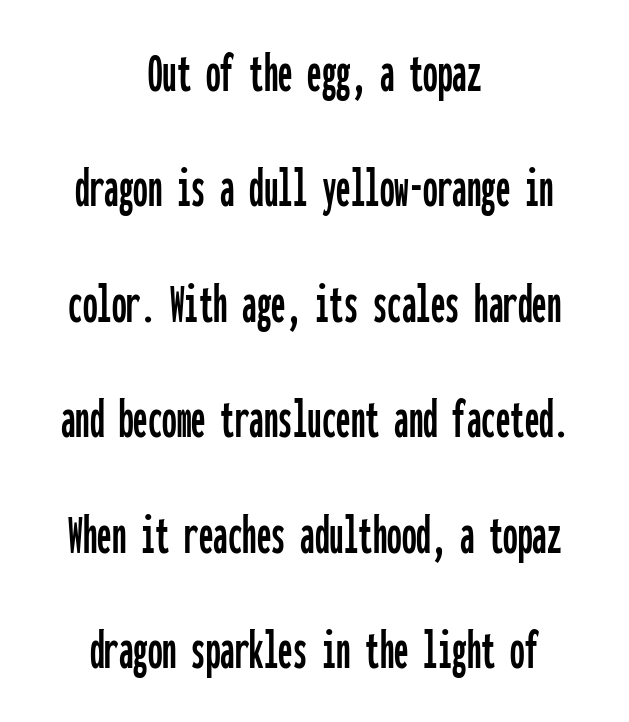
Observe the absence of serifs on each vertical stroke in this sample. Check the space under the baseline: it is left empty. Letter spacing: default. The setting favours the middle, as headings and verse often do.
